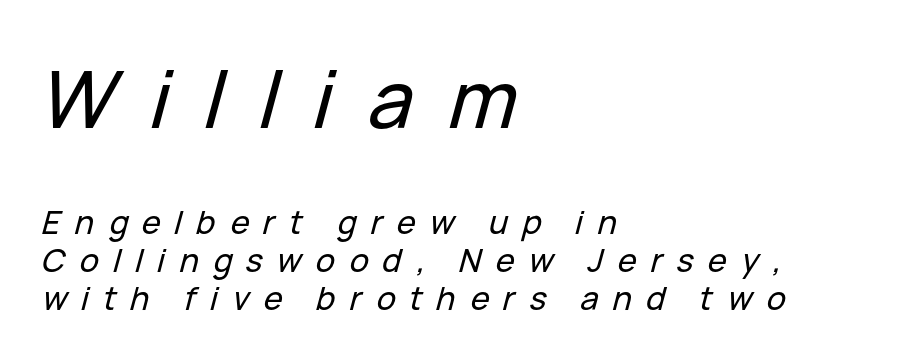
The image shows 79 px text type, italic (leaning right); set left-aligned, line spacing 1.18x, unusually wide letter spacing (+0.44 em), not underlined; the first (top) block is 2.47x larger; low stroke contrast and a medium x-height.
